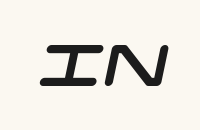
Inter-character spacing is left at the font's built-in metrics. The space beneath each line is pristine and unruled. The letters carry no serifs — their stems end cleanly without finishing strokes.
